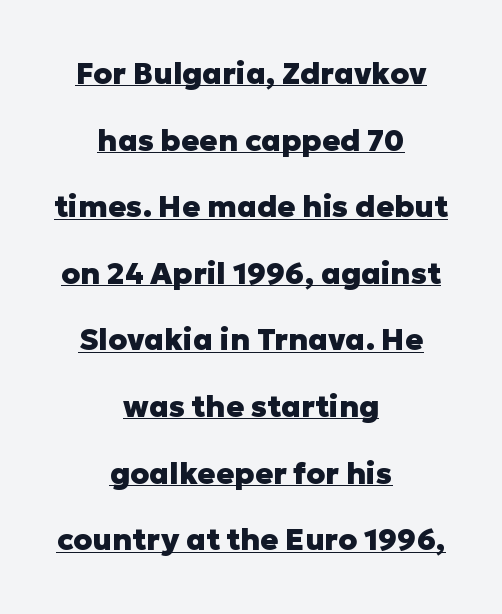
These lines stack symmetrically, like a column narrowing and widening about its center. Think of a printed novel: that variable character pitch is what you see here. The font family rendered here belongs to the sans-serif group. Compared with undecorated copy, this sample adds a rule below the words.
